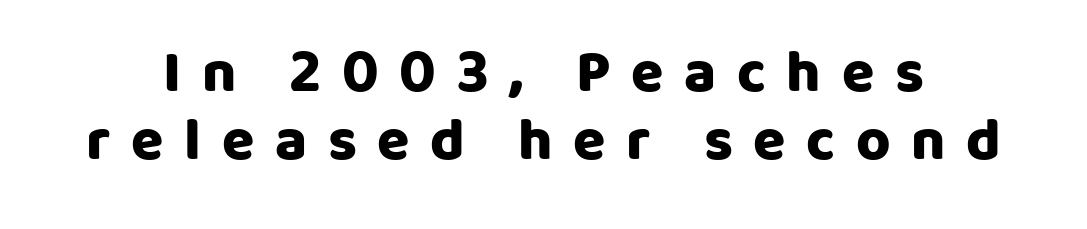
{"serif": "no", "italic": "no", "bold": "yes", "weight": "heavy", "width": "normal", "stroke_contrast": "low", "x_height": "large", "monospaced": "no", "underline": "no", "line_spacing": "tight", "line_spacing_ratio": 1.15, "letter_spacing": "wide", "letter_spacing_em": 0.35, "glyph_px": 59}
